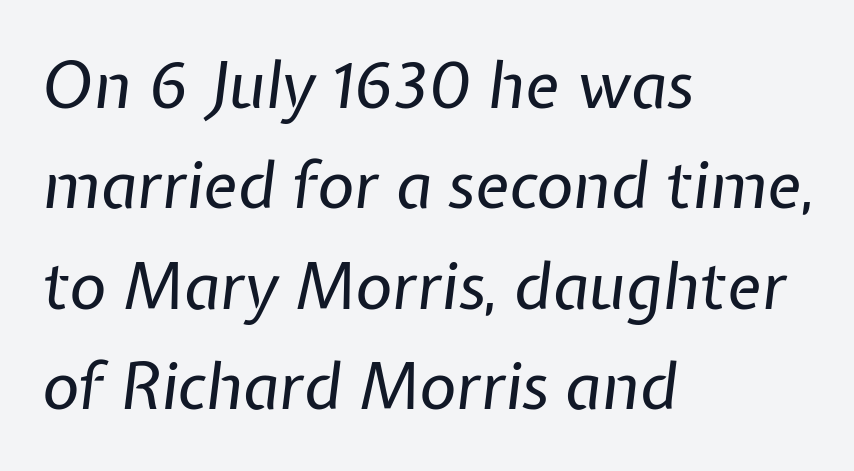
{"italic": "yes", "lean": "right", "slant_degrees": 7, "bold": "no", "weight": "regular", "width": "normal", "stroke_contrast": "low", "x_height": "medium", "monospaced": "no", "underline": "no", "align": "left", "line_spacing": "normal", "line_spacing_ratio": 1.57, "letter_spacing": "normal", "letter_spacing_em": 0.0, "glyph_px": 64}
